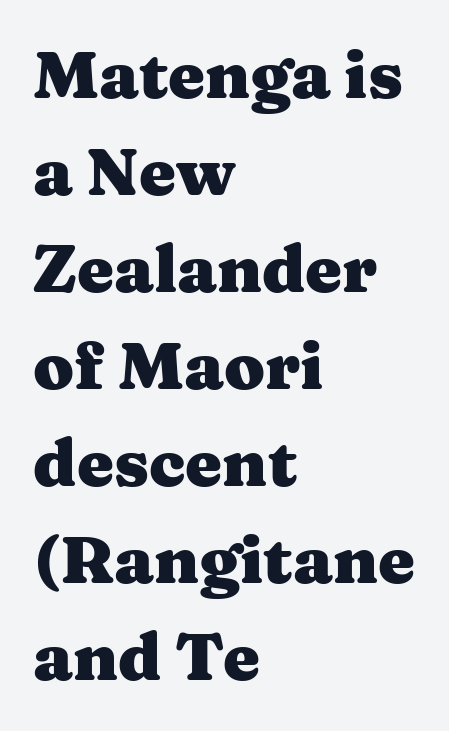
The image shows 66 px heavy, wide serif type, upright; set left-aligned, normal line spacing (1.47x), normal letter spacing, not underlined; medium stroke contrast and a medium x-height.
